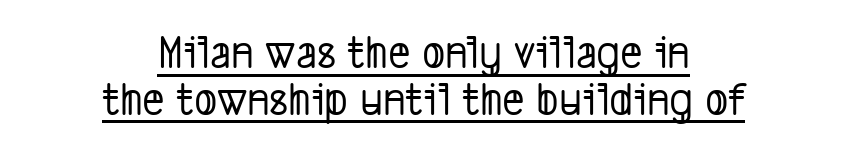
{"serif": "no", "width": "condensed", "stroke_contrast": "low", "x_height": "medium", "monospaced": "no", "underline": "yes", "align": "center", "line_spacing": "tight", "line_spacing_ratio": 0.97, "letter_spacing": "normal", "letter_spacing_em": 0.0, "glyph_px": 48}
